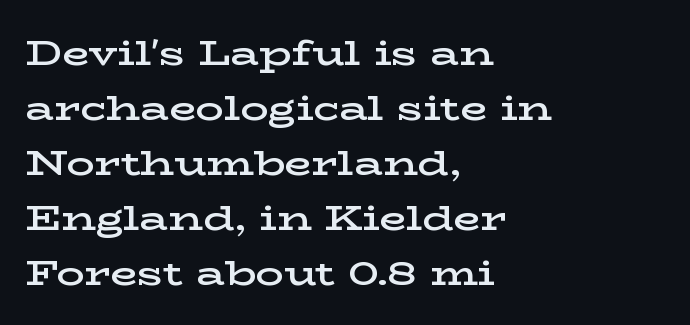
{"serif": "yes", "italic": "no", "bold": "semi", "weight": "semibold", "width": "wide", "stroke_contrast": "low", "x_height": "medium", "monospaced": "no", "underline": "no", "align": "left", "line_spacing": "normal", "line_spacing_ratio": 1.57, "letter_spacing": "normal", "letter_spacing_em": 0.0, "glyph_px": 35}
